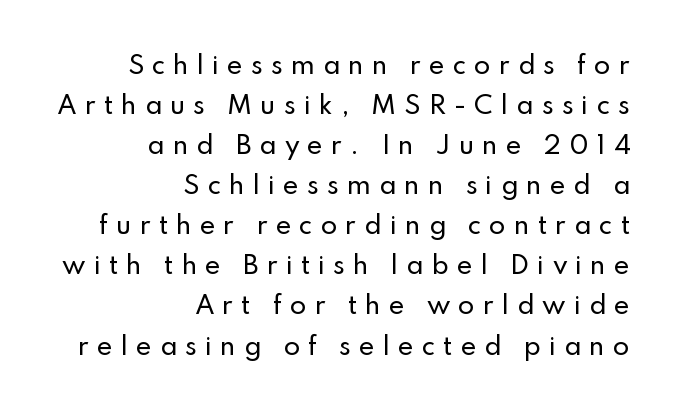
{"italic": "no", "underline": "no", "align": "right", "line_spacing": "normal", "line_spacing_ratio": 1.67, "letter_spacing": "wide", "letter_spacing_em": 0.33, "glyph_px": 24}
